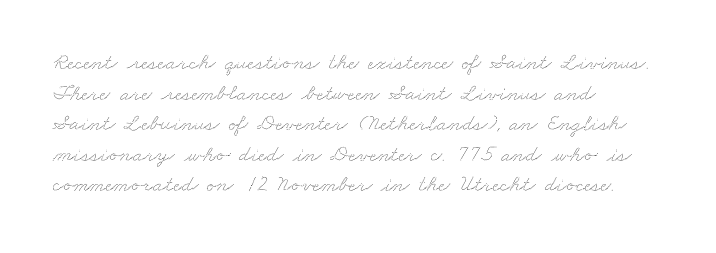
Just letters on the line, the space beneath them empty. Horizontal bands of white between lines are of average thickness. The paragraph shown leans on its left margin. The gaps between neighbouring characters are ordinary and unremarkable.
